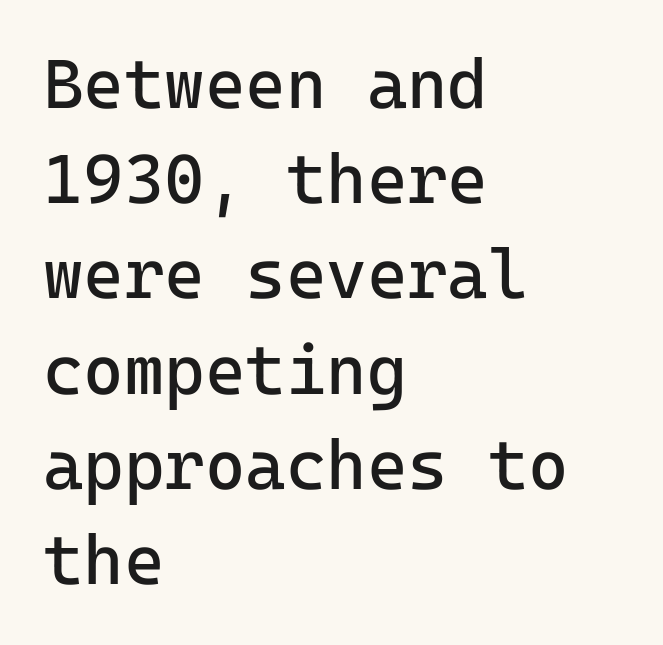
What's the leading like? Ordinary, nothing unusual. Posture: vertical. You could count columns in this text — the font is strictly monospaced. These lines are composed in type without serifs.
